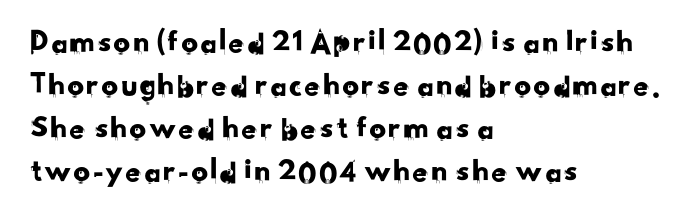
{"serif": "no", "width": "normal", "stroke_contrast": "low", "x_height": "small", "monospaced": "no", "underline": "no", "align": "left", "line_spacing": "normal", "line_spacing_ratio": 1.3, "letter_spacing": "normal", "letter_spacing_em": 0.0, "glyph_px": 33}
